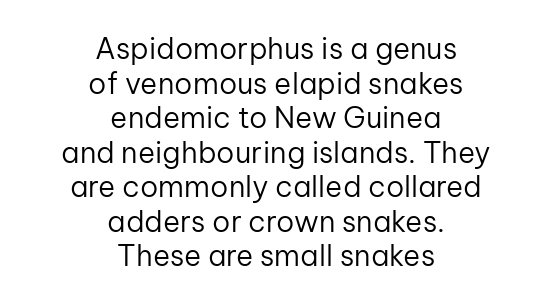
Q: Is the text bold? A: No.
Q: Is the text italic (slanted)? A: No, it is upright.
Q: Is the typeface a serif or a sans-serif typeface? A: Sans-serif.
Q: Is the text underlined? A: No.
Q: How is the paragraph aligned? A: Centered.
Q: Is the spacing between letters normal or unusually wide? A: Normal.
Q: Width (condensed, normal, or wide)? A: Normal.
Q: Stroke contrast? A: Low.
Q: x-height? A: Medium.
Q: Monospaced? A: No.
